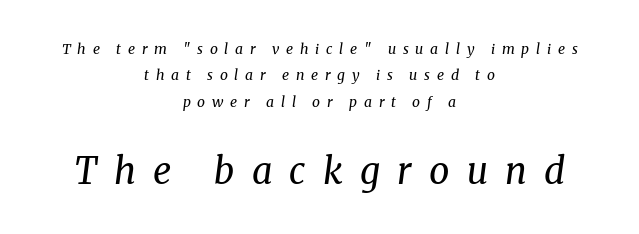
The image shows 36 px regular-weight serif type, italic (leaning right); set centered, line spacing 1.88x, unusually wide letter spacing (+0.48 em), not underlined; the second (bottom) block is 2.57x larger; medium stroke contrast and a medium x-height.
